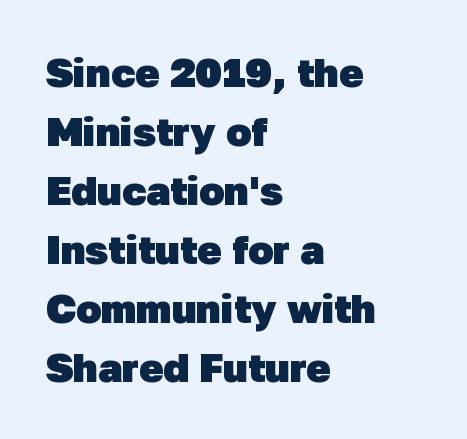
{"serif": "no", "bold": "yes", "weight": "heavy", "width": "normal", "stroke_contrast": "low", "x_height": "medium", "monospaced": "no", "underline": "no", "align": "left", "line_spacing": "normal", "line_spacing_ratio": 1.44, "letter_spacing": "normal", "letter_spacing_em": 0.0, "glyph_px": 41}
